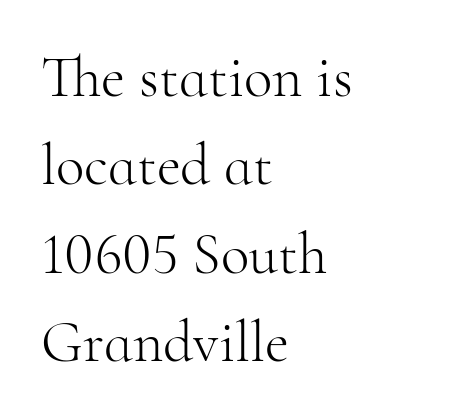
The image shows 59 px light serif type, upright; set left-aligned, normal line spacing (1.5x), normal letter spacing, not underlined; high stroke contrast and a small x-height.
